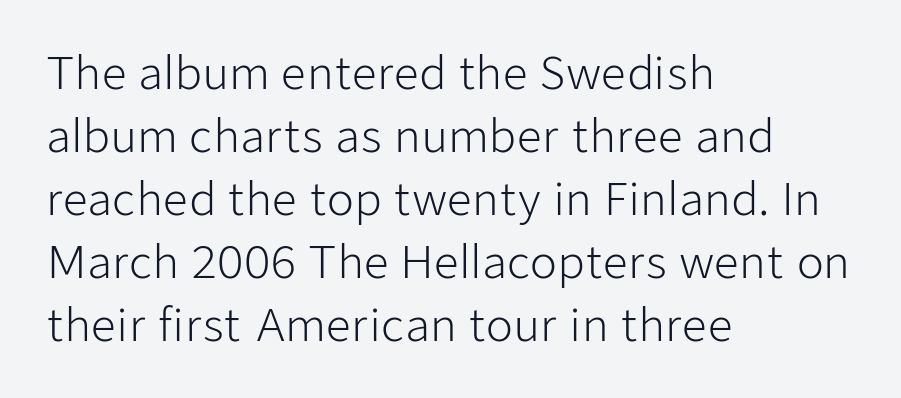
The image shows 44 px light sans-serif type, upright; set left-aligned, normal line spacing (1.43x), normal letter spacing, not underlined; low stroke contrast and a medium x-height.
